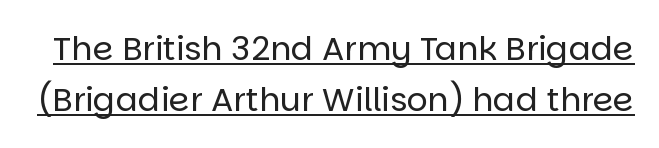
The image shows 33 px regular-weight sans-serif type, upright; set normal line spacing (1.54x), normal letter spacing, underlined; low stroke contrast and a large x-height.
